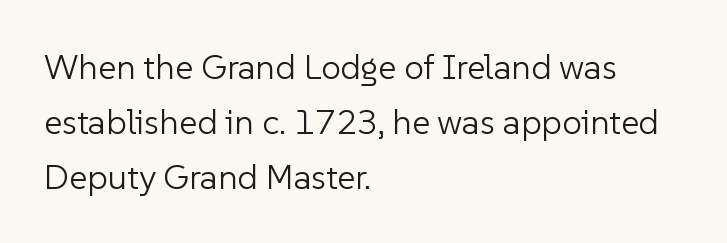
Q: Is the text bold? A: No.
Q: Is the text italic (slanted)? A: No, it is upright.
Q: Is the typeface a serif or a sans-serif typeface? A: Sans-serif.
Q: Is the text underlined? A: No.
Q: How is the paragraph aligned? A: Left-aligned.
Q: Is the spacing between letters normal or unusually wide? A: Normal.
Q: Is the spacing between lines tight, normal or loose? A: Normal.
Q: Width (condensed, normal, or wide)? A: Normal.
Q: Stroke contrast? A: Low.
Q: x-height? A: Medium.
Q: Monospaced? A: No.
